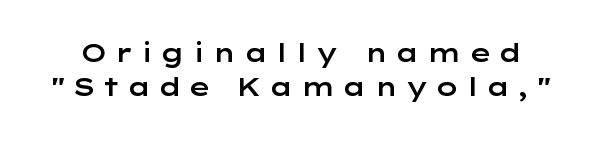
Q: Is the text italic (slanted)? A: No, it is upright.
Q: Is the text underlined? A: No.
Q: Is the spacing between letters normal or unusually wide? A: Unusually wide.
Q: Is the spacing between lines tight, normal or loose? A: Normal.
